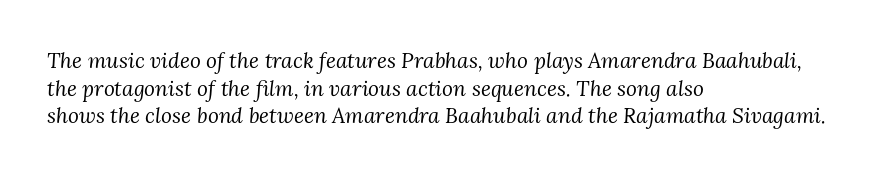
Q: Is the text bold? A: No.
Q: Is the text italic (slanted)? A: Yes, it leans right by about 3 degrees.
Q: Is the text underlined? A: No.
Q: How is the paragraph aligned? A: Left-aligned.
Q: Is the spacing between letters normal or unusually wide? A: Normal.
Q: Is the spacing between lines tight, normal or loose? A: Normal.
